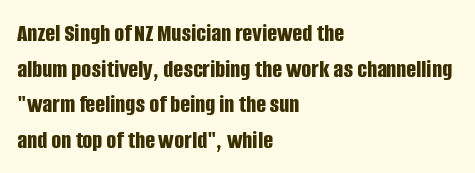
Q: Is the text bold? A: Yes.
Q: Is the text italic (slanted)? A: No, it is upright.
Q: Is the text underlined? A: No.
Q: How is the paragraph aligned? A: Left-aligned.
Q: Is the spacing between letters normal or unusually wide? A: Normal.
Q: Is the spacing between lines tight, normal or loose? A: Normal.
